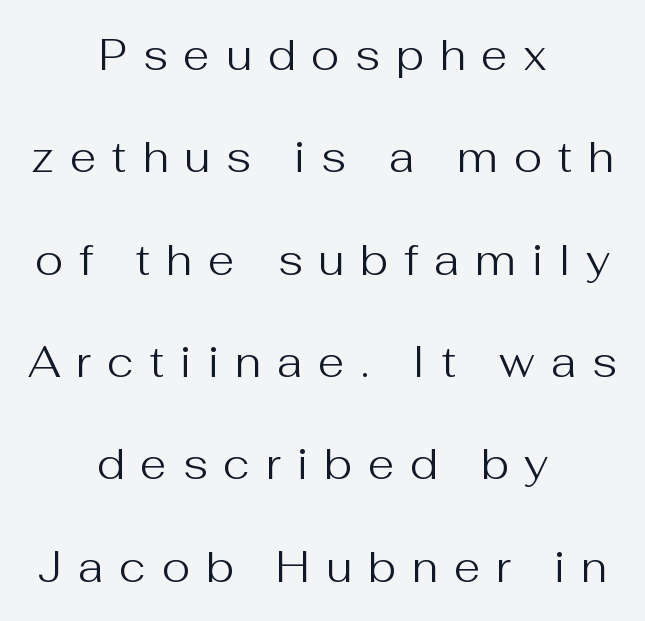
Is there much room between lines? Yes — plenty of vertical air separates them. The passage shown has open, widely tracked lettering throughout. The weight tops out at a normal text grade. Rendered with straight, roman letterforms. Every row of glyphs is offset so its center matches the block's center.
